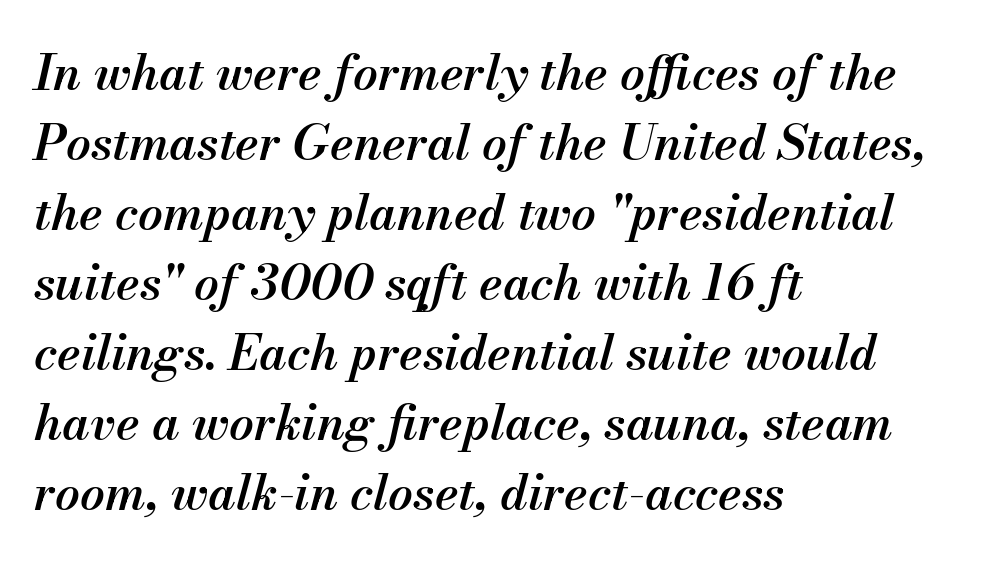
{"italic": "yes", "lean": "right", "slant_degrees": 13, "bold": "semi", "weight": "semibold", "width": "normal", "stroke_contrast": "medium", "x_height": "small", "monospaced": "no", "underline": "no", "align": "left", "line_spacing": "normal", "line_spacing_ratio": 1.43, "letter_spacing": "normal", "letter_spacing_em": 0.0, "glyph_px": 49}
